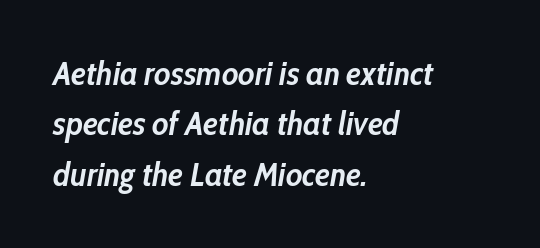
The image shows 33 px semibold, condensed type, italic (leaning right); set left-aligned, normal line spacing (1.53x), normal letter spacing, not underlined; low stroke contrast and a medium x-height.
